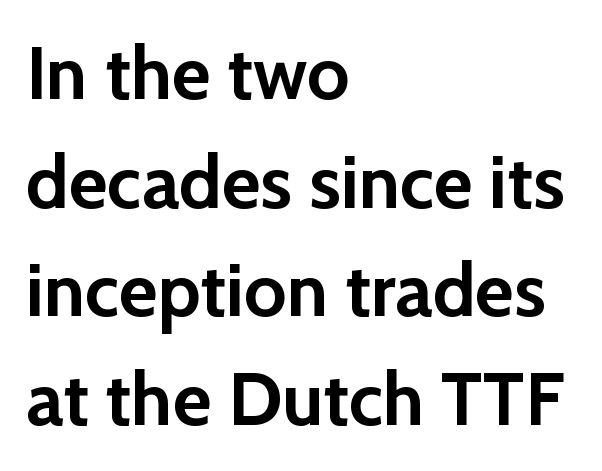
The image shows 75 px semibold sans-serif type, upright; set left-aligned, normal line spacing (1.45x), normal letter spacing, not underlined; low stroke contrast and a medium x-height.
